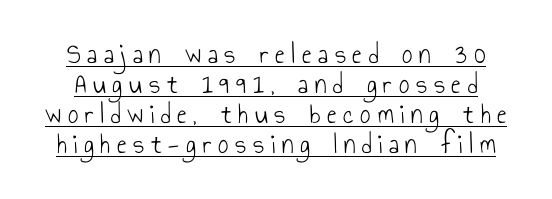
Q: Is the text bold? A: No.
Q: Is the text italic (slanted)? A: No, it is upright.
Q: Is the typeface a serif or a sans-serif typeface? A: Sans-serif.
Q: Is the text underlined? A: Yes.
Q: Is the spacing between letters normal or unusually wide? A: Unusually wide.
Q: Is the spacing between lines tight, normal or loose? A: Tight.
Q: Width (condensed, normal, or wide)? A: Condensed.
Q: Stroke contrast? A: Low.
Q: x-height? A: Small.
Q: Monospaced? A: No.
